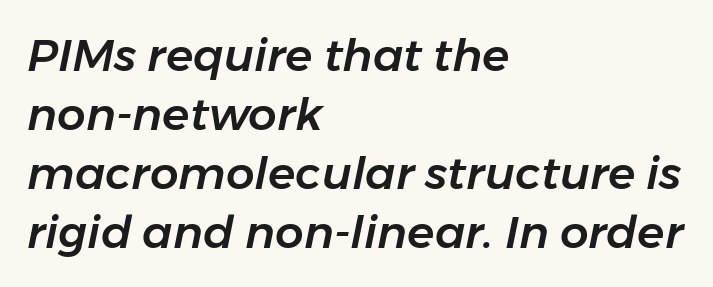
Default kerning and tracking; the words read as compact shapes. All the whitespace from short lines collects on the right. Tall strokes in this sample are angled rather than plumb. This sample has the flowing, uneven cadence of proportional lettering. A clean baseline with only descenders dipping below it. Regular leading.
